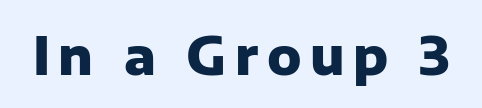
{"serif": "no", "italic": "no", "bold": "yes", "weight": "heavy", "width": "normal", "stroke_contrast": "low", "x_height": "medium", "monospaced": "no", "underline": "no", "glyph_px": 52}
